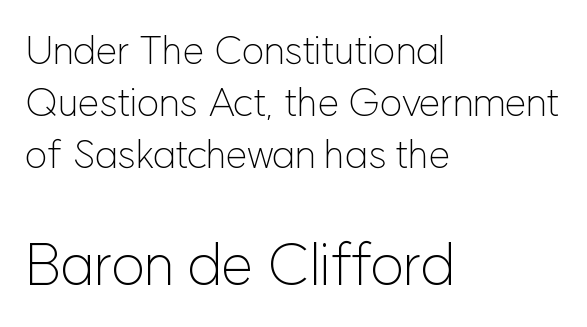
Each stroke keeps to a modest, everyday thickness or less. The passage is arranged the way most books set body copy — flush left. The face used here appears at its bigger size in the lower chunk. Notice how the stems are strictly vertical — no italics here. The rows are spaced the way most documents space them.
